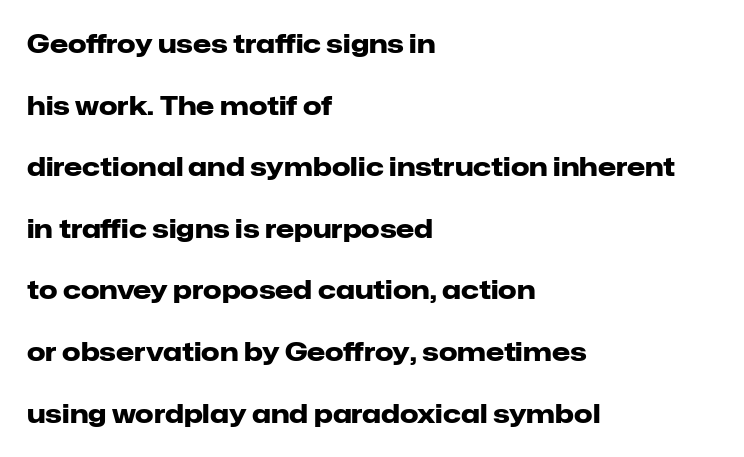
The image shows 26 px bold type, upright; set left-aligned, loose line spacing (2.37x), normal letter spacing, not underlined.
